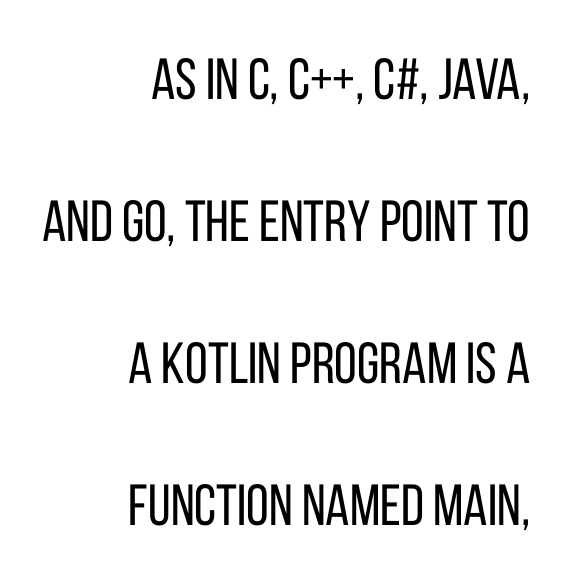
Q: Is the text bold? A: No.
Q: Is the text italic (slanted)? A: No, it is upright.
Q: Is the typeface a serif or a sans-serif typeface? A: Sans-serif.
Q: Is the text underlined? A: No.
Q: How is the paragraph aligned? A: Right-aligned.
Q: Is the spacing between letters normal or unusually wide? A: Normal.
Q: Is the spacing between lines tight, normal or loose? A: Loose.
Q: Width (condensed, normal, or wide)? A: Condensed.
Q: Stroke contrast? A: Low.
Q: x-height? A: Large.
Q: Monospaced? A: No.
